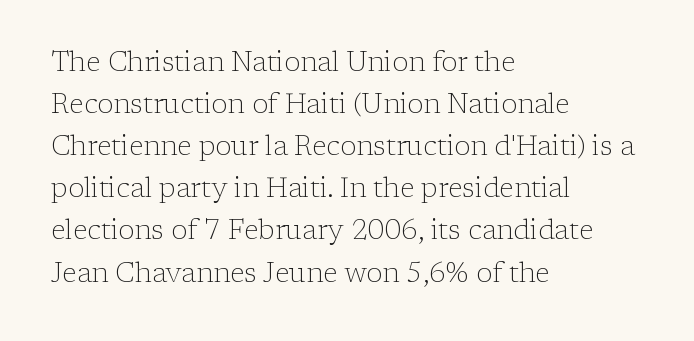
The image shows 27 px text type, upright; set left-aligned, normal line spacing (1.56x), normal letter spacing, not underlined.
